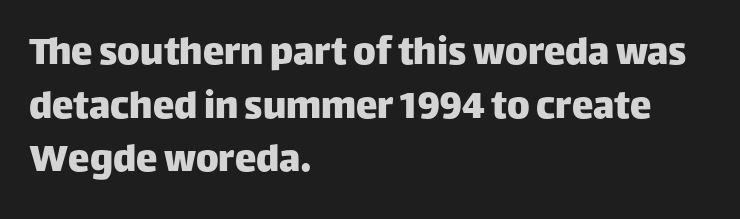
The image shows 43 px sans-serif type, upright; set left-aligned, normal line spacing (1.25x), normal letter spacing, not underlined; low stroke contrast and a large x-height.
